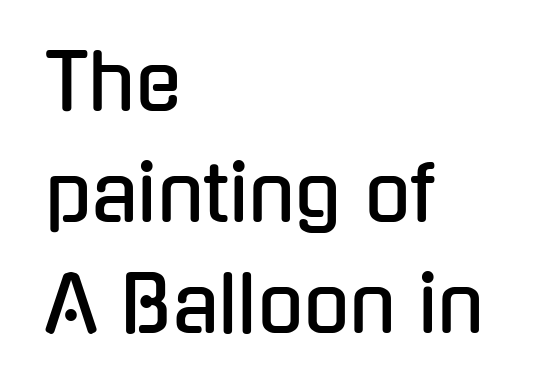
Q: Is the text italic (slanted)? A: No, it is upright.
Q: Is the typeface a serif or a sans-serif typeface? A: Sans-serif.
Q: Is the text underlined? A: No.
Q: How is the paragraph aligned? A: Left-aligned.
Q: Is the spacing between letters normal or unusually wide? A: Normal.
Q: Is the spacing between lines tight, normal or loose? A: Normal.
Q: Width (condensed, normal, or wide)? A: Condensed.
Q: Stroke contrast? A: Low.
Q: x-height? A: Medium.
Q: Monospaced? A: No.
